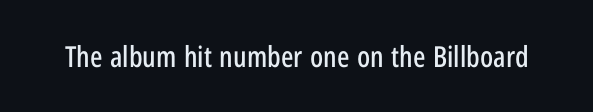
{"serif": "no", "italic": "no", "width": "condensed", "stroke_contrast": "low", "x_height": "medium", "monospaced": "no", "underline": "no", "letter_spacing": "normal", "letter_spacing_em": 0.0, "glyph_px": 29}
